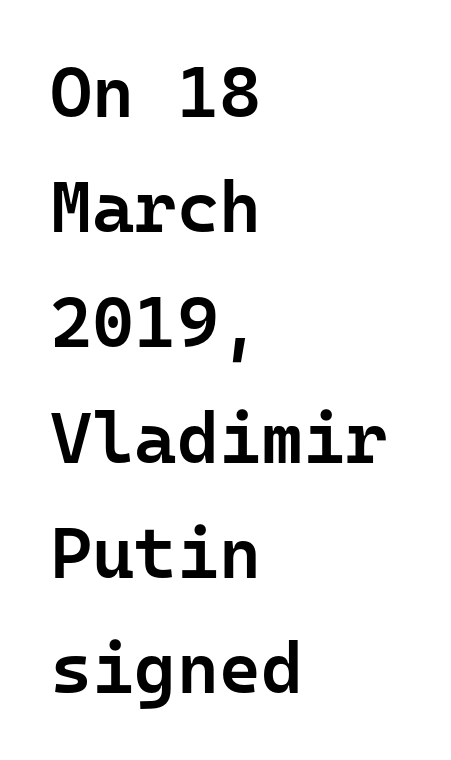
Every character sits straight up, as roman type does. This is the in-between weight designers call semibold or demi. Short note: letters normally spaced. Nobody drew a line under any word here. Looks like terminal output: every glyph gets an equal slot.
